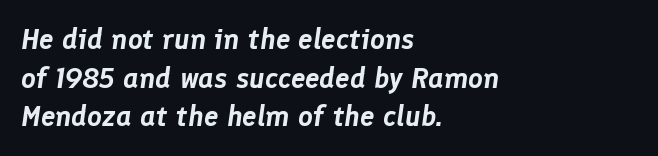
Q: Is the text italic (slanted)? A: Yes, it leans right by about 8 degrees.
Q: Is the text underlined? A: No.
Q: How is the paragraph aligned? A: Left-aligned.
Q: Is the spacing between letters normal or unusually wide? A: Normal.
Q: Is the spacing between lines tight, normal or loose? A: Normal.
Q: Width (condensed, normal, or wide)? A: Normal.
Q: Stroke contrast? A: Low.
Q: x-height? A: Medium.
Q: Monospaced? A: No.
